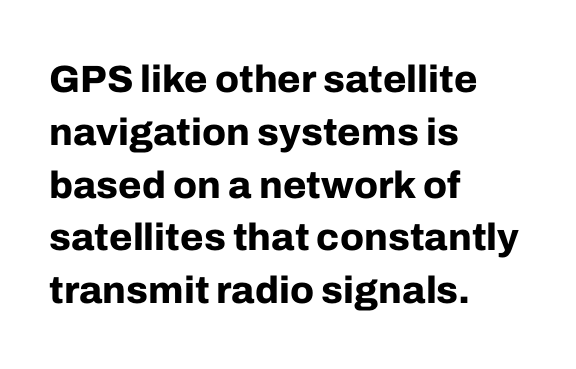
Does the lettering tilt? It doesn't — this is upright. How are the letters spaced? Ordinarily, with no added tracking. The space beneath each line is pristine and unruled. One-word summary of the alignment: left.
